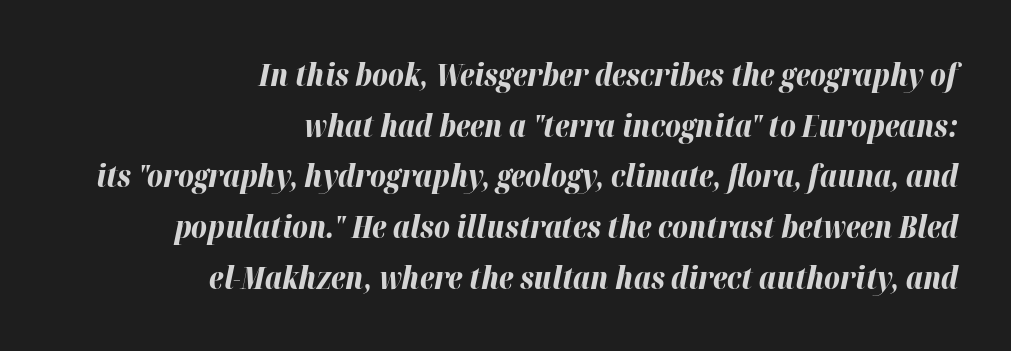
The text block is weighted toward the right margin, trailing off unevenly leftward. Vertical spacing — default. The face used here is rendered with its standard letterfit. Observe the lean: these are italic letterforms. Every letter is thick-stroked: bold, no question.
